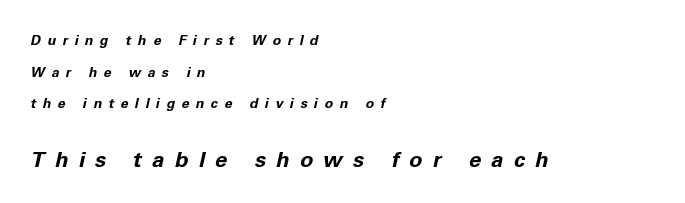
Q: Is the text bold? A: Yes.
Q: Is the text italic (slanted)? A: Yes, it leans right by about 11 degrees.
Q: Is the text underlined? A: No.
Q: How is the paragraph aligned? A: Left-aligned.
Q: Is the spacing between letters normal or unusually wide? A: Unusually wide.
Q: Is the spacing between lines tight, normal or loose? A: Loose.
Q: Which block of text is set in a larger size, the first (top) or the second (bottom)? A: The second (bottom) one.
